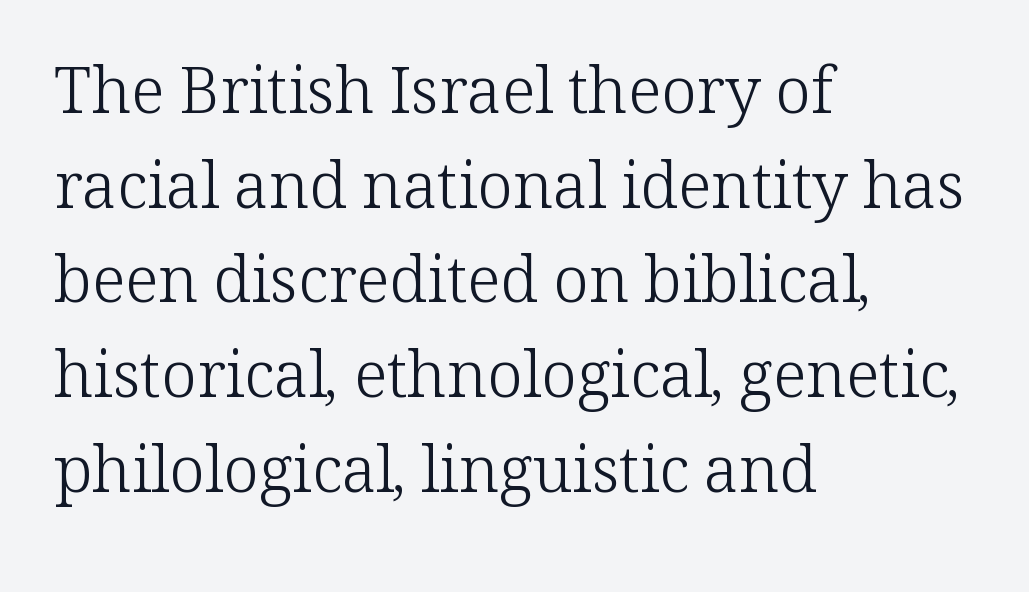
Q: Is the text bold? A: No.
Q: Is the text italic (slanted)? A: No, it is upright.
Q: Is the typeface a serif or a sans-serif typeface? A: Serif.
Q: Is the text underlined? A: No.
Q: How is the paragraph aligned? A: Left-aligned.
Q: Is the spacing between letters normal or unusually wide? A: Normal.
Q: Is the spacing between lines tight, normal or loose? A: Normal.
Q: Width (condensed, normal, or wide)? A: Normal.
Q: Stroke contrast? A: Low.
Q: x-height? A: Medium.
Q: Monospaced? A: No.
